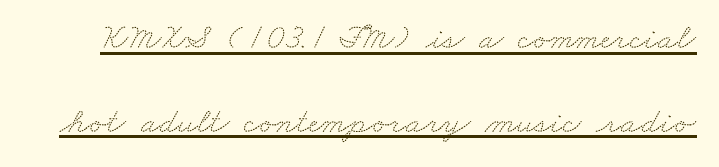
Spacing verdict: proportional, widths tailored to each character. Is this a sans? No — the strokes have serifs. The rendering uses a large line-height, opening up the rows. Descenders here cross a horizontal rule under the line. The rendering keeps characters at their native spacing.
